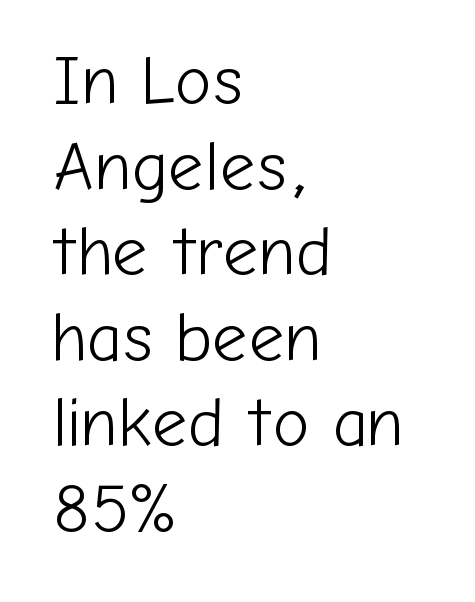
The image shows 69 px light sans-serif type, upright; set left-aligned, line spacing 1.24x, normal letter spacing, not underlined; low stroke contrast and a medium x-height.
